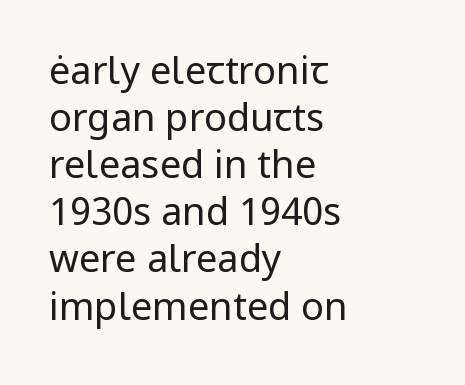
The image shows 38 px regular-weight sans-serif type, upright; set left-aligned, line spacing 1.24x, normal letter spacing, not underlined; low stroke contrast and a medium x-height.
